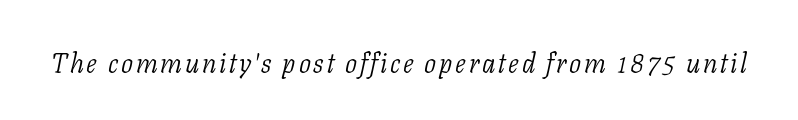
{"italic": "yes", "lean": "right", "slant_degrees": 11, "bold": "no", "underline": "no", "glyph_px": 27}
